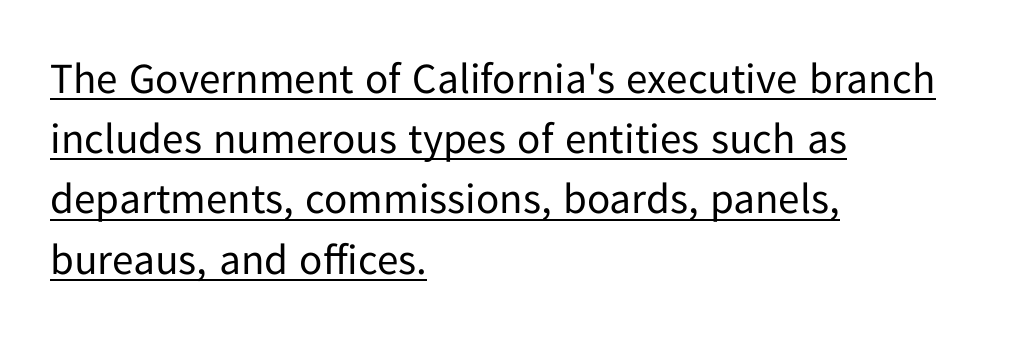
The image shows 43 px regular-weight sans-serif type, upright; set left-aligned, normal line spacing (1.4x), normal letter spacing, underlined; low stroke contrast and a medium x-height.
